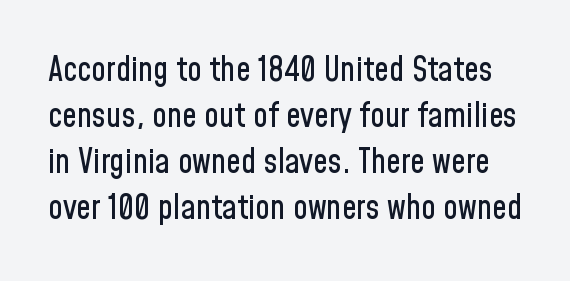
Nothing sits at the stroke ends, so this counts as sans-serif. Honestly, the letter spacing is just normal — you wouldn't notice it. This block has exactly the height ordinary leading produces. Vertical strokes here are truly vertical.
